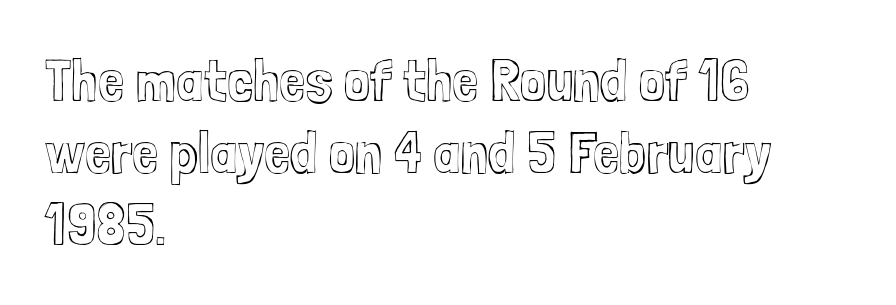
{"italic": "no", "width": "condensed", "x_height": "medium", "monospaced": "no", "underline": "no", "align": "left", "line_spacing_ratio": 1.22, "letter_spacing": "normal", "letter_spacing_em": 0.0, "glyph_px": 59}
